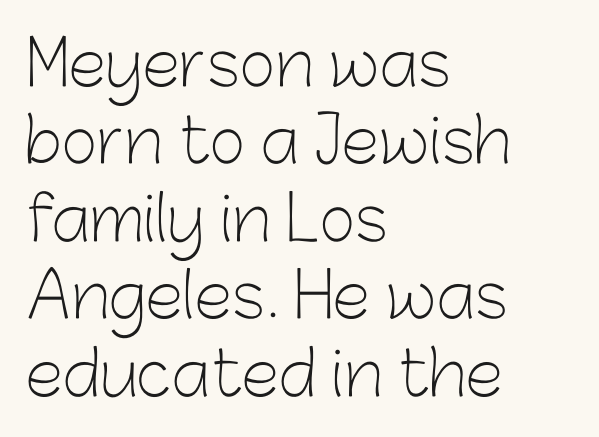
{"serif": "no", "italic": "no", "bold": "no", "weight": "light", "width": "normal", "stroke_contrast": "low", "x_height": "medium", "monospaced": "no", "underline": "no", "align": "left", "line_spacing": "normal", "line_spacing_ratio": 1.25, "letter_spacing": "normal", "letter_spacing_em": 0.0, "glyph_px": 62}
